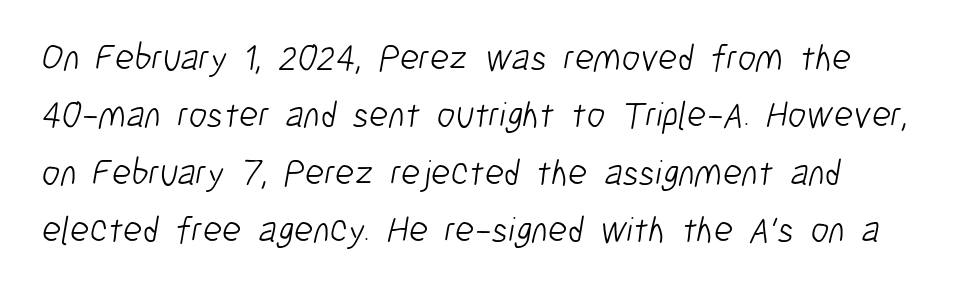
The passage shown is typed in a proportional face where columns would drift. The glyphs in this specimen are sans serif. Descenders hang freely into open space. Weight class: somewhere from thin through regular. Rows of type keep a routine distance in the vertical direction. Standard letterfit; no display-style spreading of the glyphs.
